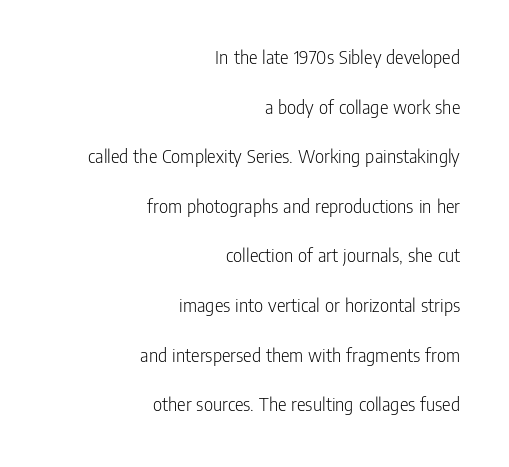
The image shows 20 px text type, upright; set right-aligned, loose line spacing (2.48x), normal letter spacing, not underlined.
